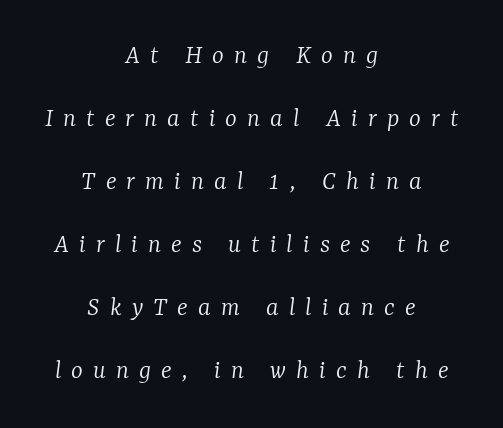
The specimen omits any rule beneath the text block's lines. Tracking here is generous; glyphs stand well apart from one another. Varying glyph widths throughout — classic text-font behaviour. Compared with a flush-left layout, this one balances lines on the center instead. Notice how the stems are inclined rather than vertical — that's the hallmark of italics.
